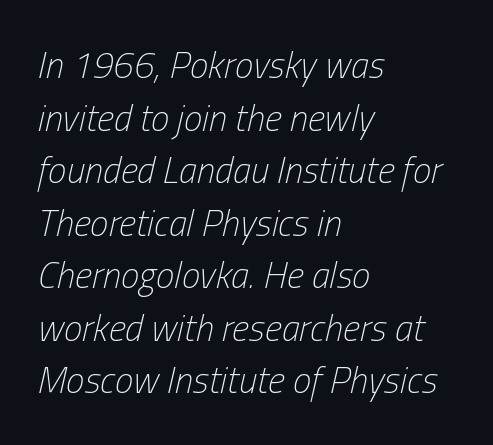
Q: Is the text bold? A: No.
Q: Is the text italic (slanted)? A: Yes, it leans right by about 13 degrees.
Q: Is the text underlined? A: No.
Q: How is the paragraph aligned? A: Left-aligned.
Q: Is the spacing between letters normal or unusually wide? A: Normal.
Q: Is the spacing between lines tight, normal or loose? A: Normal.
Q: Width (condensed, normal, or wide)? A: Condensed.
Q: Stroke contrast? A: Low.
Q: x-height? A: Medium.
Q: Monospaced? A: No.
